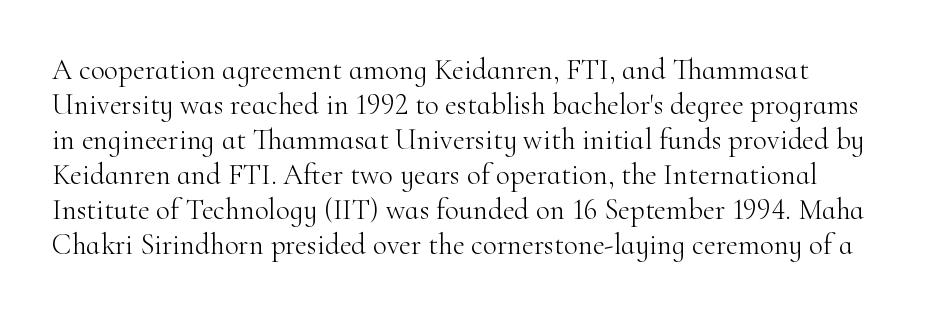
Q: Is the text bold? A: No.
Q: Is the text italic (slanted)? A: No, it is upright.
Q: Is the typeface a serif or a sans-serif typeface? A: Serif.
Q: Is the text underlined? A: No.
Q: Is the spacing between letters normal or unusually wide? A: Normal.
Q: Width (condensed, normal, or wide)? A: Normal.
Q: Stroke contrast? A: High.
Q: x-height? A: Small.
Q: Monospaced? A: No.
